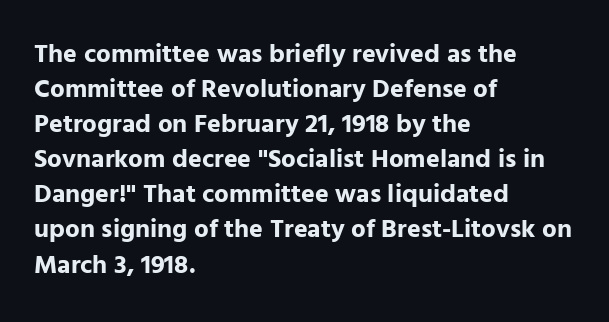
Q: Is the text bold? A: Yes.
Q: Is the text italic (slanted)? A: No, it is upright.
Q: Is the text underlined? A: No.
Q: How is the paragraph aligned? A: Left-aligned.
Q: Is the spacing between letters normal or unusually wide? A: Normal.
Q: Is the spacing between lines tight, normal or loose? A: Normal.
